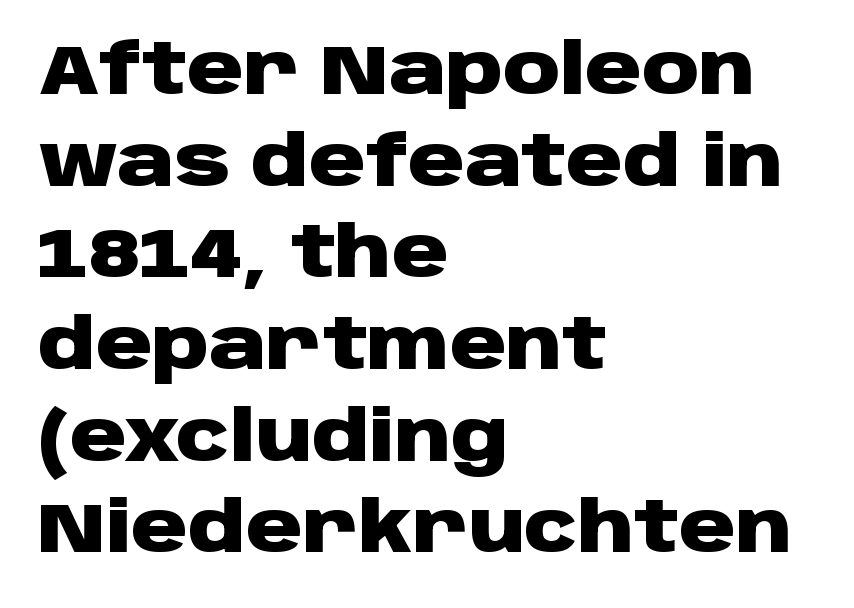
The image shows 70 px heavy, wide sans-serif type, upright; set left-aligned, normal line spacing (1.31x), normal letter spacing, not underlined; low stroke contrast and a large x-height.
